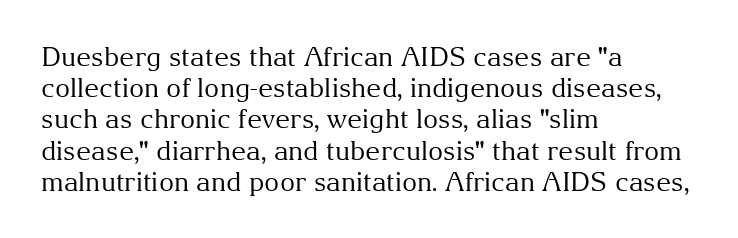
One-word summary of the alignment: left. In terms of letterspacing, this is plain default setting. The words here are not underlined. The characters are drawn with everyday or finer stroke widths. The letters stand straight up with perfectly vertical stems.
